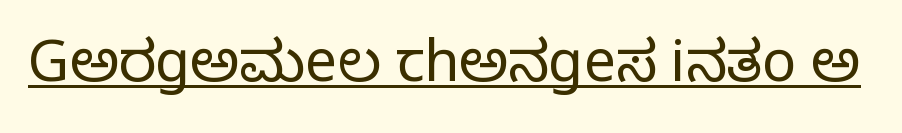
The image shows 57 px regular-weight serif type, upright; set normal letter spacing, underlined; low stroke contrast and a large x-height.
